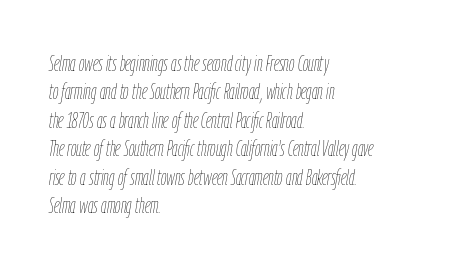
The image shows 22 px text type, italic (leaning right); set left-aligned, normal line spacing (1.29x), normal letter spacing, not underlined.
